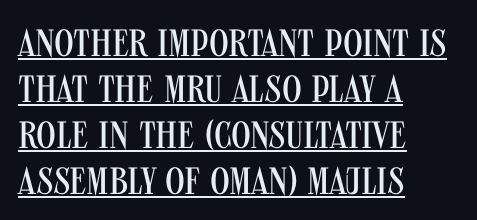
Q: Is the text bold? A: No.
Q: Is the text italic (slanted)? A: No, it is upright.
Q: Is the typeface a serif or a sans-serif typeface? A: Sans-serif.
Q: Is the text underlined? A: Yes.
Q: How is the paragraph aligned? A: Left-aligned.
Q: Is the spacing between letters normal or unusually wide? A: Normal.
Q: Width (condensed, normal, or wide)? A: Condensed.
Q: Stroke contrast? A: Medium.
Q: x-height? A: Large.
Q: Monospaced? A: No.
